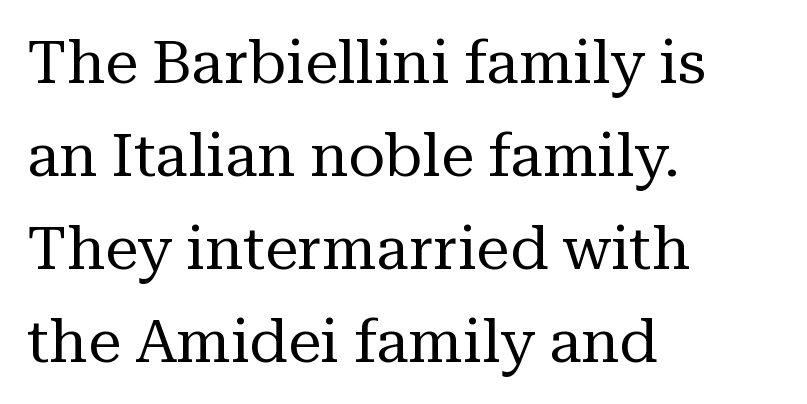
Heft: none added — not bold. The text block is weighted toward the left margin, trailing off unevenly rightward. Yep, those are serifs on the letters. Is this a fixed-width face? No — the glyphs have proportional, varying widths. Tracking here is standard; glyphs follow each other at the usual distance. This block has exactly the height ordinary leading produces.
